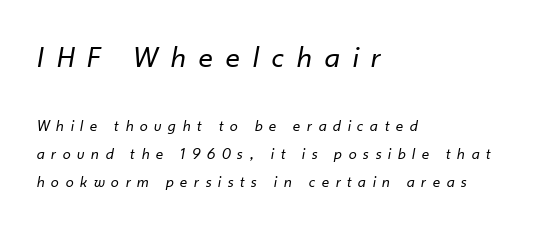
{"italic": "yes", "lean": "right", "slant_degrees": 10, "bold": "no", "weight": "regular", "width": "normal", "stroke_contrast": "low", "x_height": "small", "monospaced": "no", "underline": "no", "align": "left", "line_spacing_ratio": 1.73, "letter_spacing": "wide", "letter_spacing_em": 0.43, "larger_block": "first", "size_ratio": 1.94, "glyph_px": 31}
